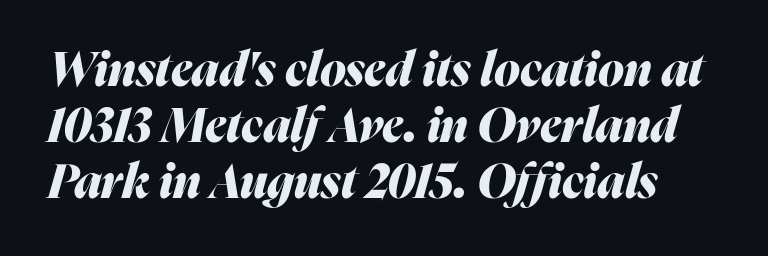
The image shows 47 px heavy type, italic (leaning right); set line spacing 1.19x, normal letter spacing, not underlined; medium stroke contrast and a medium x-height.
